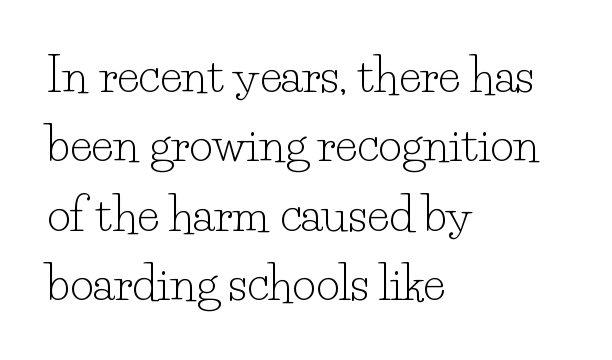
No italicization has been applied; the sample stays upright. Regular leading. The letterforms sit shoulder to shoulder at normal distance. Varying glyph widths throughout — classic text-font behaviour. Lines of text with bare space underneath.
